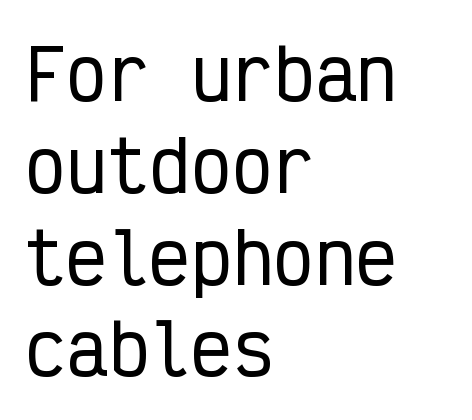
Evenly set lines give the paragraph a standard silhouette. Typographically, this falls in the sans-serif category. The rag falls on the right side of this text block. Observe the ordinary spacing: letters are neighbours, not strangers. You could count columns in this text — the font is strictly monospaced.
